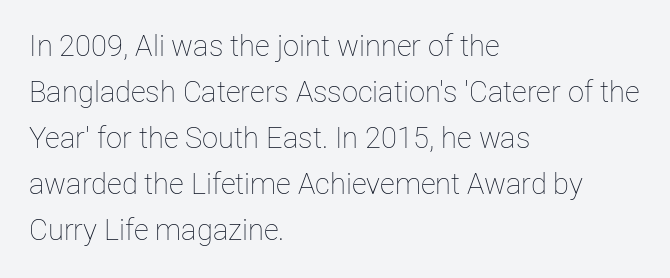
{"italic": "no", "bold": "no", "weight": "thin", "width": "normal", "stroke_contrast": "low", "x_height": "medium", "monospaced": "no", "underline": "no", "align": "left", "line_spacing": "normal", "line_spacing_ratio": 1.59, "letter_spacing": "normal", "letter_spacing_em": 0.0, "glyph_px": 29}
